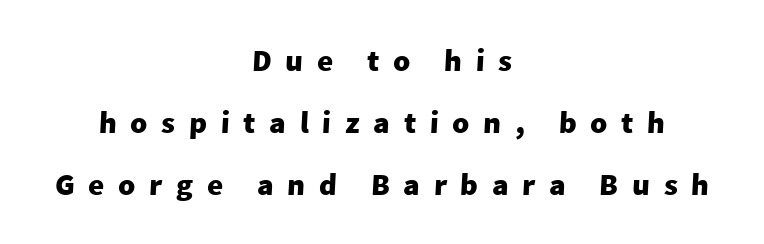
Q: Is the text bold? A: Yes.
Q: Is the typeface a serif or a sans-serif typeface? A: Sans-serif.
Q: Is the text underlined? A: No.
Q: How is the paragraph aligned? A: Centered.
Q: Is the spacing between letters normal or unusually wide? A: Unusually wide.
Q: Is the spacing between lines tight, normal or loose? A: Loose.
Q: Width (condensed, normal, or wide)? A: Normal.
Q: Stroke contrast? A: Low.
Q: x-height? A: Medium.
Q: Monospaced? A: No.
